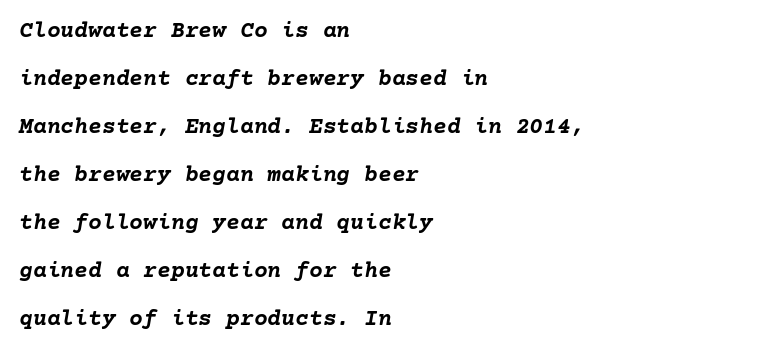
Slanted lettering throughout. Nobody touched the tracking dial on this one. The space between consecutive lines is lavish. Typeset ragged right — the left edge is the straight one. Strong, thick strokes mark this as bold type. The specimen omits any rule beneath the text block's lines.
